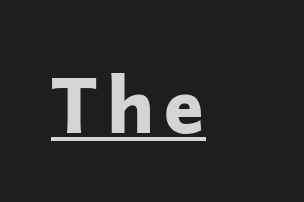
Q: Is the text bold? A: Yes.
Q: Is the text italic (slanted)? A: No, it is upright.
Q: Is the typeface a serif or a sans-serif typeface? A: Sans-serif.
Q: Is the text underlined? A: Yes.
Q: Width (condensed, normal, or wide)? A: Normal.
Q: Stroke contrast? A: Low.
Q: x-height? A: Medium.
Q: Monospaced? A: No.
